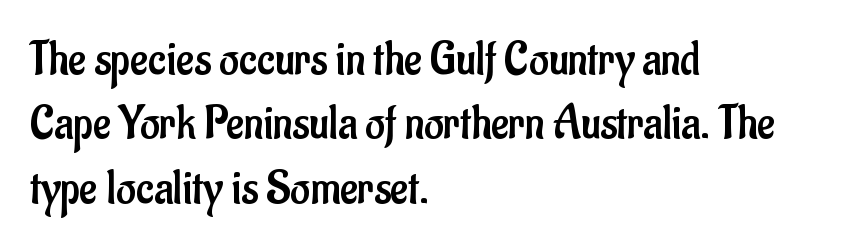
The image shows 48 px regular-weight, condensed sans-serif type, upright; set left-aligned, normal line spacing (1.34x), normal letter spacing, not underlined; low stroke contrast and a small x-height.
